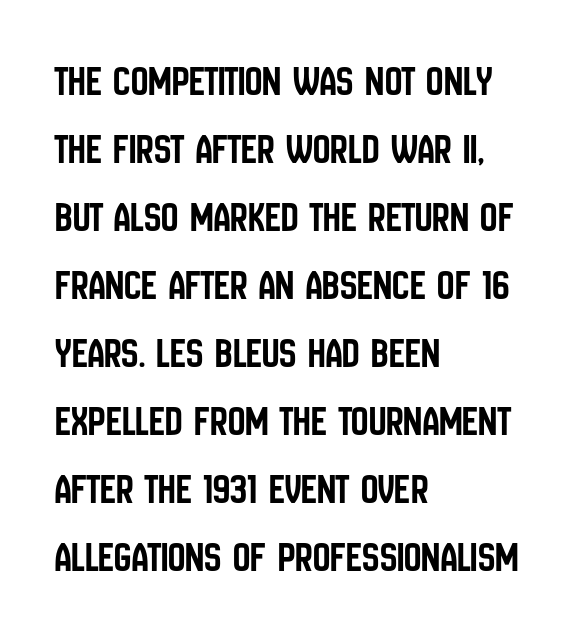
The image shows 43 px condensed sans-serif type, upright; set left-aligned, normal line spacing (1.58x), normal letter spacing, not underlined; low stroke contrast and a large x-height.
